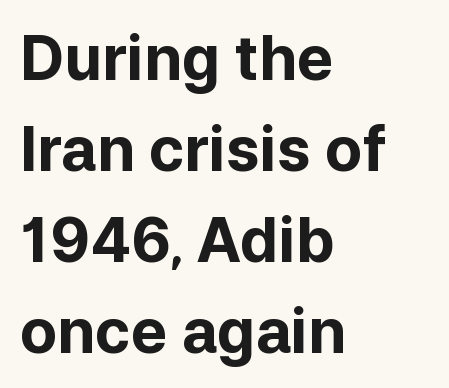
{"serif": "no", "italic": "no", "bold": "yes", "weight": "bold", "width": "normal", "stroke_contrast": "low", "x_height": "medium", "monospaced": "no", "underline": "no", "align": "left", "line_spacing": "normal", "line_spacing_ratio": 1.49, "letter_spacing": "normal", "letter_spacing_em": 0.0, "glyph_px": 61}
